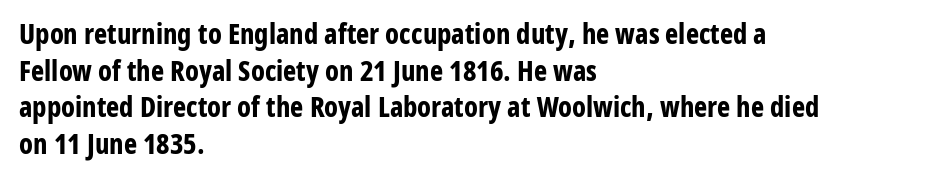
{"serif": "no", "italic": "no", "bold": "yes", "weight": "bold", "width": "condensed", "stroke_contrast": "low", "x_height": "medium", "monospaced": "no", "underline": "no", "align": "left", "line_spacing": "normal", "line_spacing_ratio": 1.31, "letter_spacing": "normal", "letter_spacing_em": 0.0, "glyph_px": 28}
